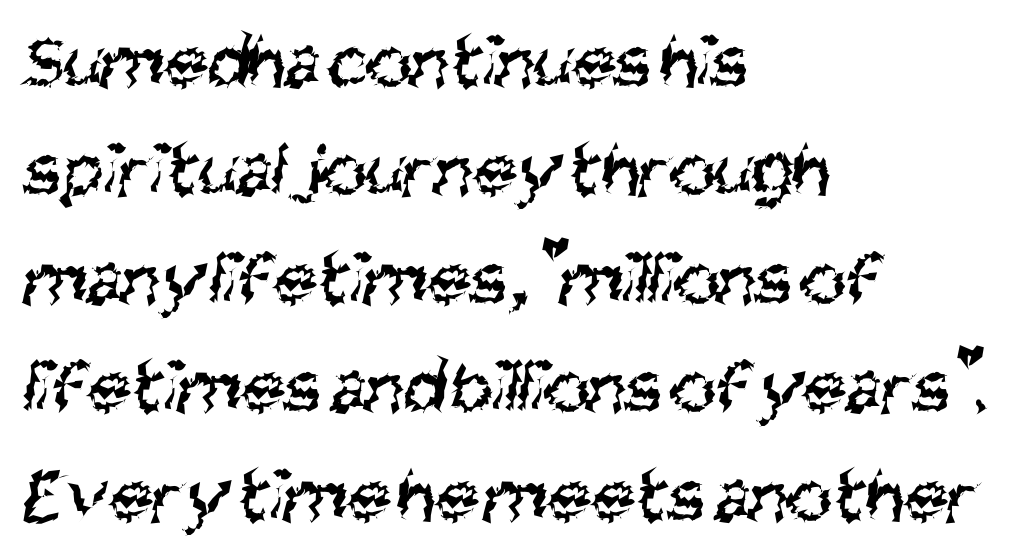
The paragraph shown leans on its left margin. Quick note: underline off. Honestly, the letter spacing is just normal — you wouldn't notice it. Serifs: no, the terminals of the letterforms are clean. Do the characters align in a grid? No, the font is proportional.
